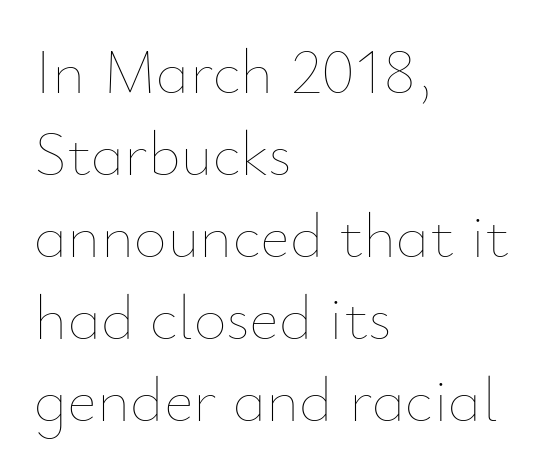
{"italic": "no", "bold": "no", "weight": "thin", "width": "normal", "stroke_contrast": "low", "x_height": "small", "monospaced": "no", "underline": "no", "align": "left", "line_spacing": "normal", "line_spacing_ratio": 1.28, "letter_spacing": "normal", "letter_spacing_em": 0.0, "glyph_px": 64}
